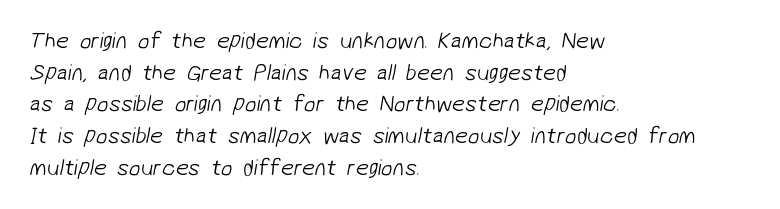
{"bold": "no", "underline": "no", "align": "left", "line_spacing": "normal", "line_spacing_ratio": 1.38, "letter_spacing": "normal", "letter_spacing_em": 0.0, "glyph_px": 23}
